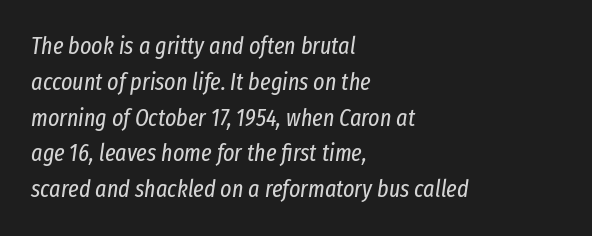
Q: Is the text bold? A: No.
Q: Is the text italic (slanted)? A: Yes, it leans right by about 8 degrees.
Q: Is the text underlined? A: No.
Q: How is the paragraph aligned? A: Left-aligned.
Q: Is the spacing between letters normal or unusually wide? A: Normal.
Q: Is the spacing between lines tight, normal or loose? A: Normal.
